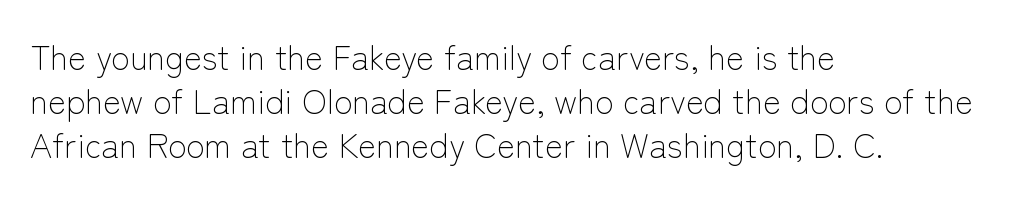
The image shows 34 px light sans-serif type, upright; set left-aligned, normal line spacing (1.29x), normal letter spacing, not underlined; low stroke contrast and a medium x-height.
